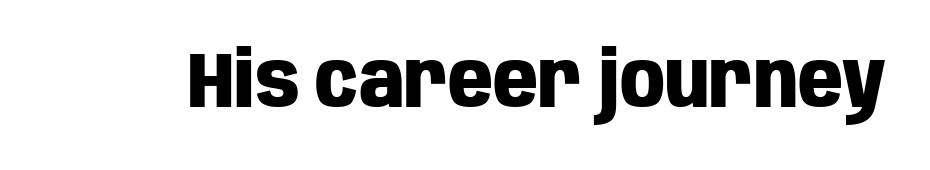
Q: Is the text bold? A: Yes.
Q: Is the text italic (slanted)? A: No, it is upright.
Q: Is the typeface a serif or a sans-serif typeface? A: Sans-serif.
Q: Is the text underlined? A: No.
Q: Is the spacing between letters normal or unusually wide? A: Normal.
Q: Width (condensed, normal, or wide)? A: Condensed.
Q: Stroke contrast? A: Low.
Q: x-height? A: Large.
Q: Monospaced? A: No.
